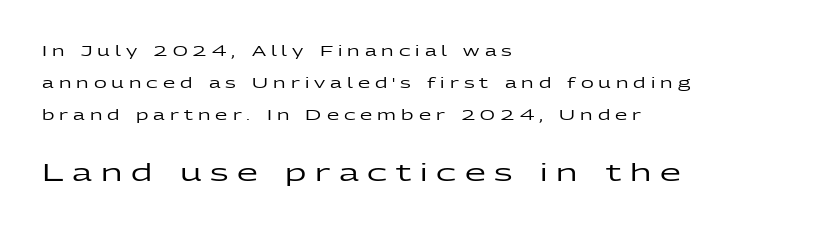
The image shows 24 px text type, upright; set left-aligned, loose line spacing (2.29x), unusually wide letter spacing (+0.36 em), not underlined; the second (bottom) block is 1.71x larger.
